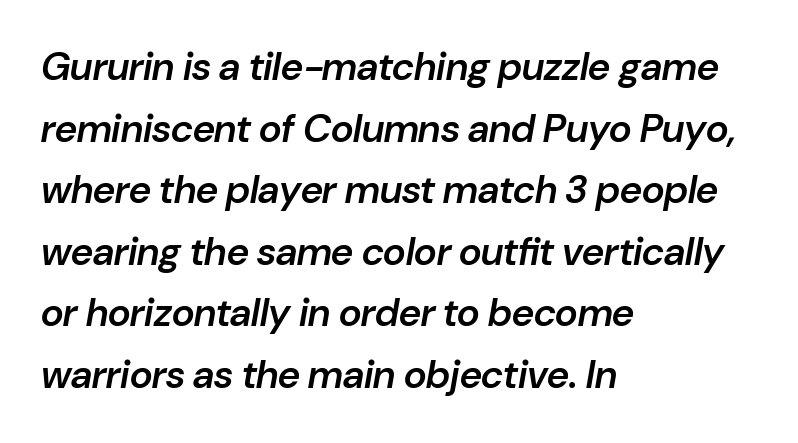
Q: Is the text bold? A: Semi-bold.
Q: Is the text italic (slanted)? A: Yes, it leans right by about 10 degrees.
Q: Is the text underlined? A: No.
Q: How is the paragraph aligned? A: Left-aligned.
Q: Is the spacing between letters normal or unusually wide? A: Normal.
Q: Is the spacing between lines tight, normal or loose? A: Normal.
Q: Width (condensed, normal, or wide)? A: Normal.
Q: Stroke contrast? A: Low.
Q: x-height? A: Medium.
Q: Monospaced? A: No.
